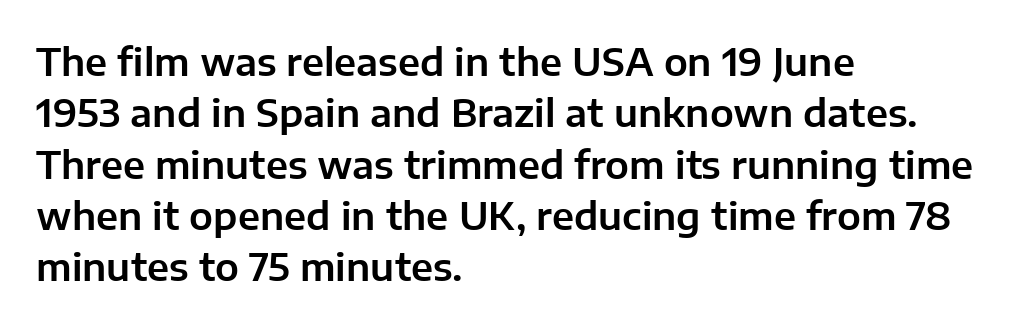
Q: Is the text italic (slanted)? A: No, it is upright.
Q: Is the typeface a serif or a sans-serif typeface? A: Sans-serif.
Q: Is the text underlined? A: No.
Q: How is the paragraph aligned? A: Left-aligned.
Q: Is the spacing between letters normal or unusually wide? A: Normal.
Q: Is the spacing between lines tight, normal or loose? A: Normal.
Q: Width (condensed, normal, or wide)? A: Normal.
Q: Stroke contrast? A: Low.
Q: x-height? A: Medium.
Q: Monospaced? A: No.
